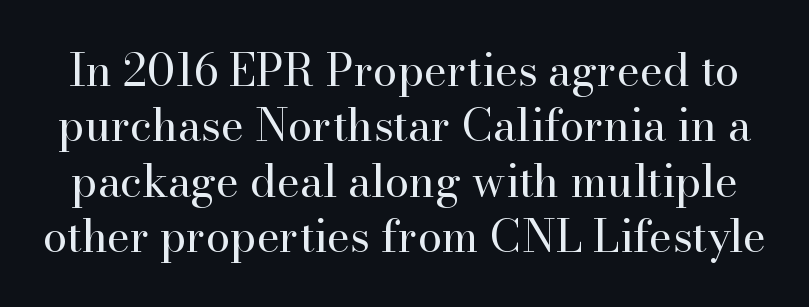
{"serif": "yes", "italic": "no", "bold": "no", "weight": "regular", "width": "normal", "stroke_contrast": "high", "x_height": "small", "monospaced": "no", "underline": "no", "line_spacing": "normal", "line_spacing_ratio": 1.26, "letter_spacing": "normal", "letter_spacing_em": 0.0, "glyph_px": 44}
